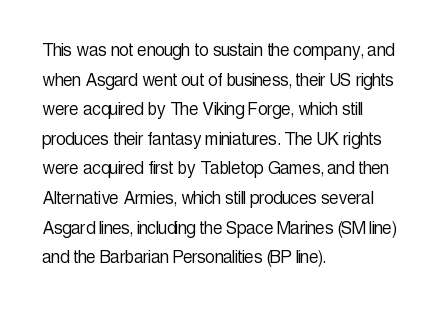
Quick note: underline off. Do the letters lean? They stand straight. The text block is weighted toward the left margin, trailing off unevenly rightward. This rendering leaves character spacing at its baseline value. Vertical spacing — default.
